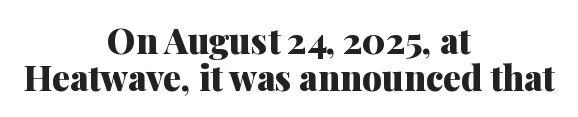
The image shows 35 px heavy serif type, upright; set centered, tight line spacing (1.07x), normal letter spacing, not underlined; medium stroke contrast and a medium x-height.
